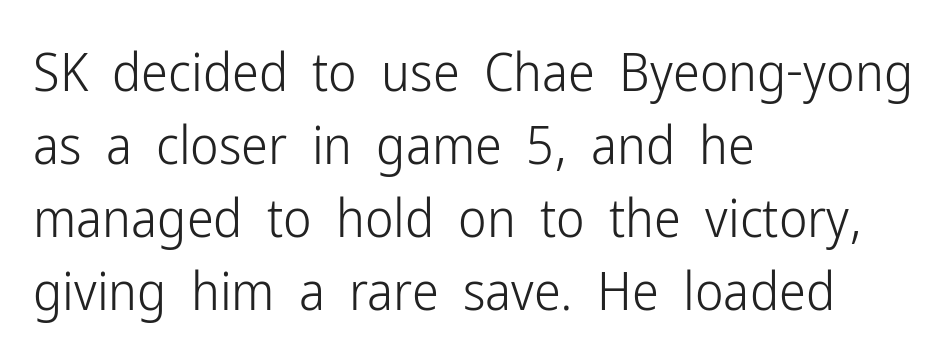
You could not count columns in this text — the font is proportionally spaced. Check the space under the baseline: it is left empty. The text block is weighted toward the left margin, trailing off unevenly rightward. Notice how the stems are strictly vertical — no italics here.
